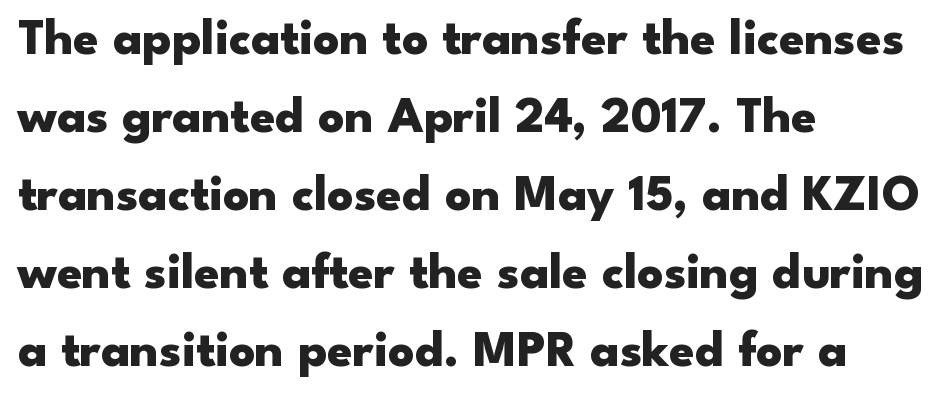
A typesetter would call this leading conventional body-copy spacing. Caption: bold face, heavy strokes. The tracking reads as untouched default to a designer's eye. Proportional: the letters do not fall into vertical columns. Alignment: flush left.
